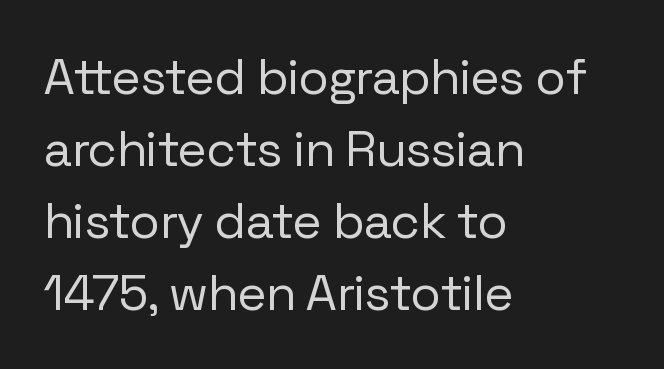
The image shows 50 px regular-weight sans-serif type, upright; set left-aligned, normal line spacing (1.44x), normal letter spacing, not underlined; low stroke contrast and a medium x-height.
